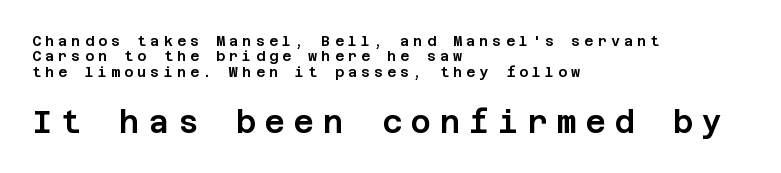
You could only call the tracking loose — the letters float apart. No word sits above an underline. The passage is arranged the way most books set body copy — flush left. Whoever set this chose condensed vertical rhythm over breathing room.
